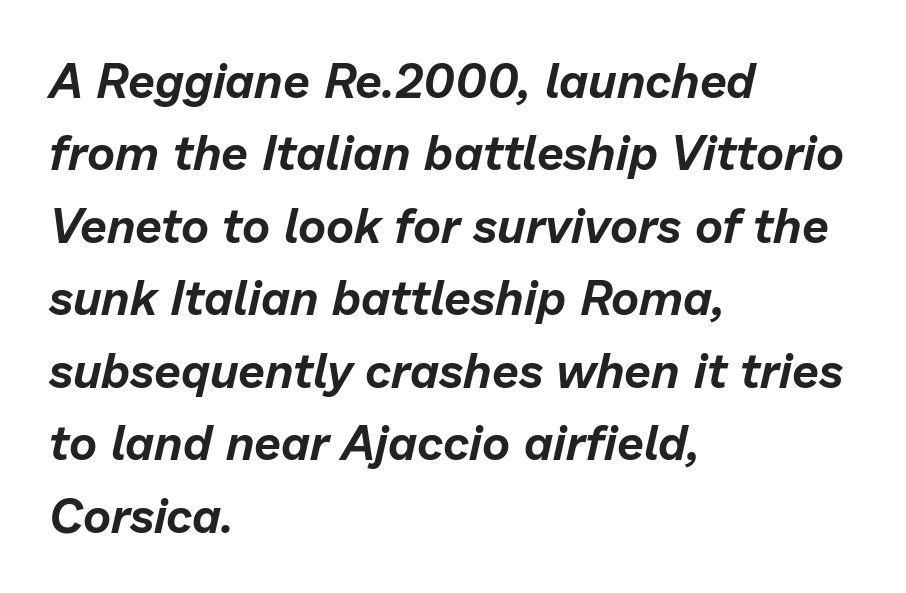
These lines stack with their left ends in a neat column. These lines are rendered in a variable-pitch font. Nobody touched the tracking dial on this one. The passage shown is not underscored anywhere. Observe the lean: these are italic letterforms. Summary of vertical rhythm: regular, with standard interline spacing.
